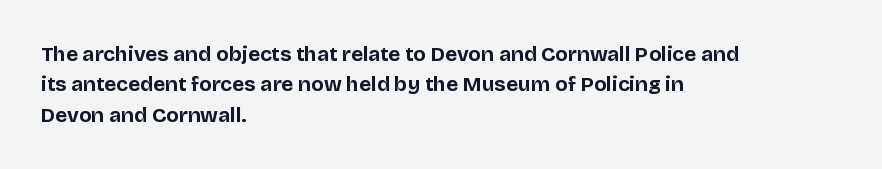
{"italic": "no", "bold": "yes", "underline": "no", "align": "left", "line_spacing": "normal", "line_spacing_ratio": 1.45, "letter_spacing": "normal", "letter_spacing_em": 0.0, "glyph_px": 21}
